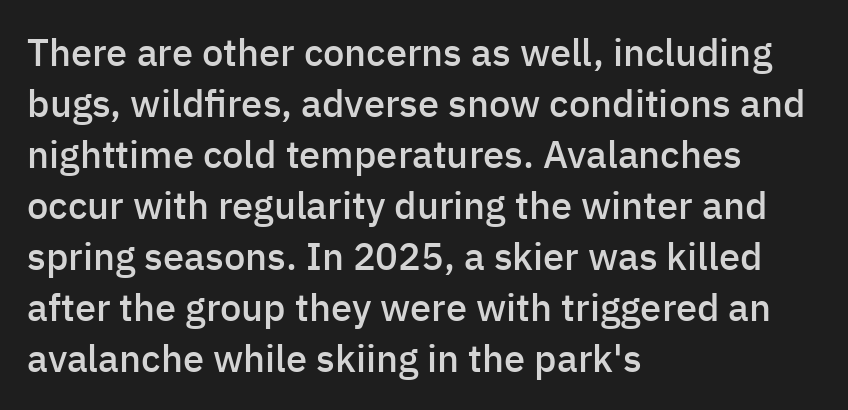
The image shows 38 px semibold sans-serif type, upright; set left-aligned, normal line spacing (1.34x), normal letter spacing, not underlined; low stroke contrast and a medium x-height.
